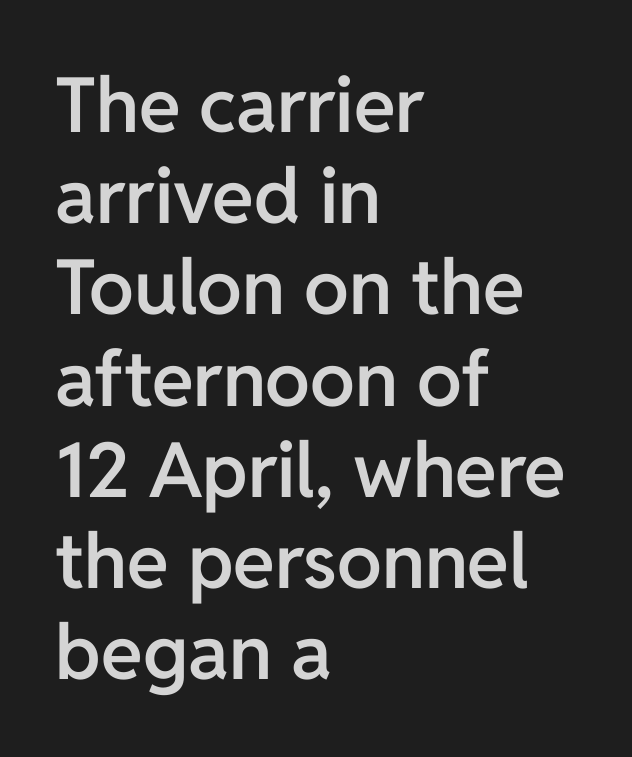
These lines are rendered in a variable-pitch font. Slightly chunky letters — semibold, I'd say, not full bold. Serifs: no, the terminals of the letterforms are clean. The font's upright variant was chosen for this text. A student would call this left alignment; a typographer would say flush left, rag right. This sample uses plain, unmodified letter spacing.
